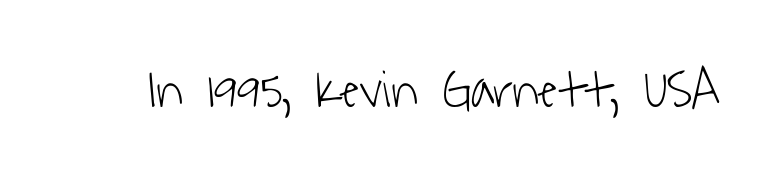
Is this a fixed-width face? No — the glyphs have proportional, varying widths. No letter is thick-stroked: the sample isn't bold. Between one letter and the next there's only the usual sliver of space. Type style note: lacks serifs. Honestly, there is no underline to notice here at all.
